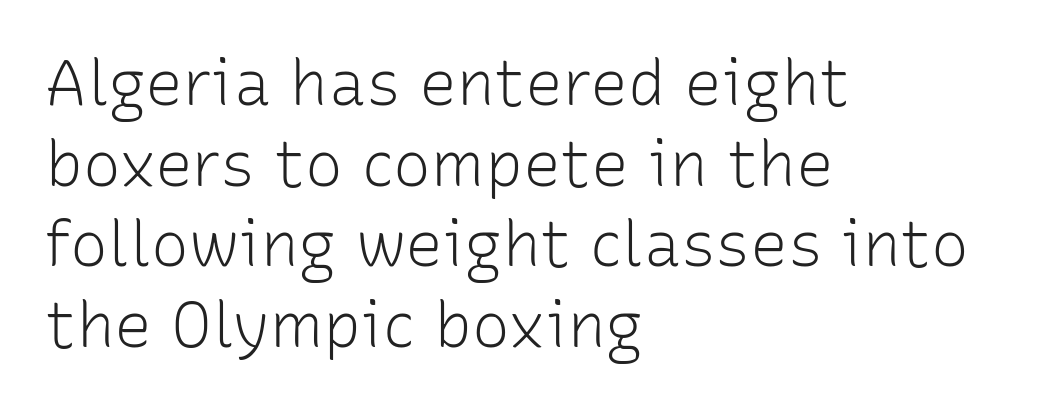
The image shows 63 px light sans-serif type, upright; set left-aligned, normal line spacing (1.28x), normal letter spacing, not underlined; low stroke contrast and a medium x-height.
